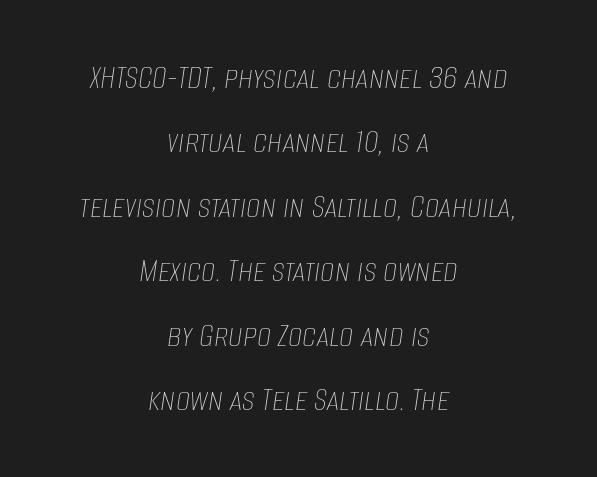
The image shows 36 px thin, condensed type, italic (leaning right); set centered, line spacing 1.79x, normal letter spacing, not underlined; low stroke contrast and a large x-height.
